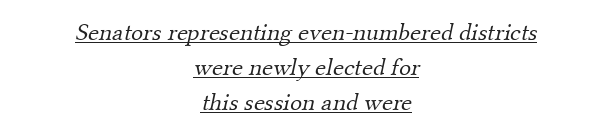
Q: Is the text bold? A: No.
Q: Is the text underlined? A: Yes.
Q: How is the paragraph aligned? A: Centered.
Q: Is the spacing between letters normal or unusually wide? A: Normal.
Q: Is the spacing between lines tight, normal or loose? A: Normal.
